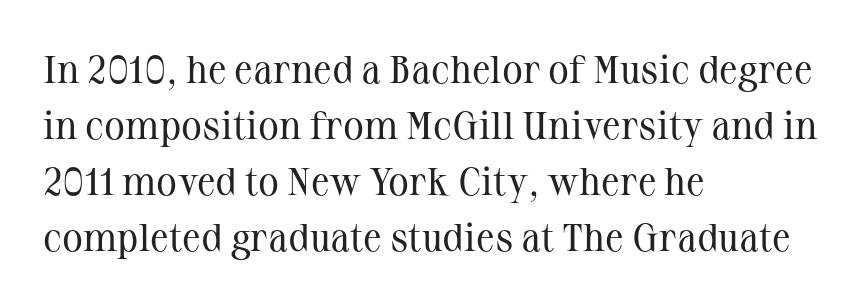
Q: Is the text bold? A: No.
Q: Is the text italic (slanted)? A: No, it is upright.
Q: Is the typeface a serif or a sans-serif typeface? A: Serif.
Q: Is the text underlined? A: No.
Q: How is the paragraph aligned? A: Left-aligned.
Q: Is the spacing between letters normal or unusually wide? A: Normal.
Q: Is the spacing between lines tight, normal or loose? A: Normal.
Q: Width (condensed, normal, or wide)? A: Normal.
Q: Stroke contrast? A: Medium.
Q: x-height? A: Medium.
Q: Monospaced? A: No.
